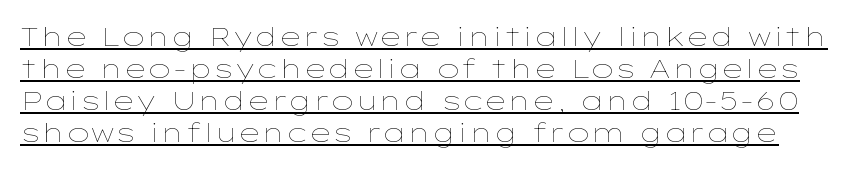
Tall strokes in this sample are plumb rather than angled. Think standard paragraph weight, or any step lighter than that. Inter-character spacing is left at the font's built-in metrics. Underline: present.
